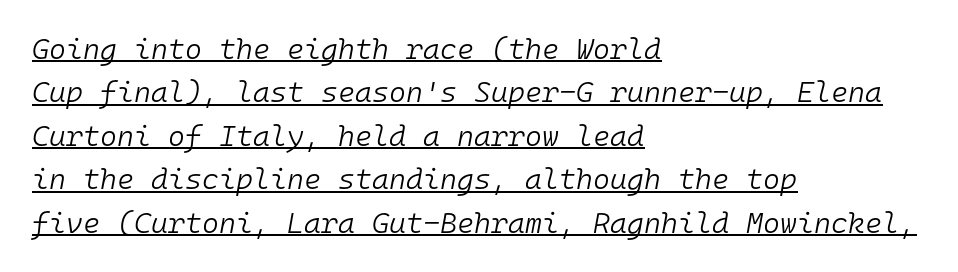
{"italic": "yes", "lean": "right", "slant_degrees": 10, "bold": "no", "weight": "light", "width": "normal", "stroke_contrast": "low", "x_height": "medium", "monospaced": "yes", "underline": "yes", "align": "left", "line_spacing": "normal", "line_spacing_ratio": 1.5, "letter_spacing": "normal", "letter_spacing_em": 0.0, "glyph_px": 29}
